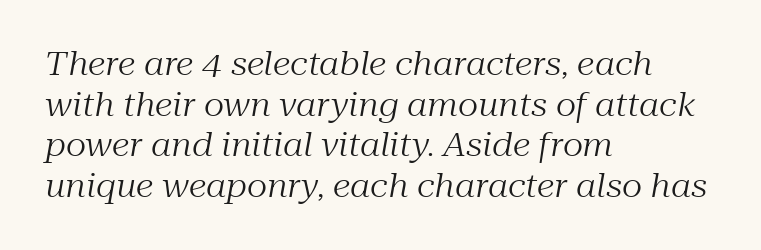
Vertical stems look standard width or narrower in stroke. Descenders hang freely into open space. These lines keep a tight, regular rhythm from letter to letter. Italic: yes, the glyphs are oblique.
